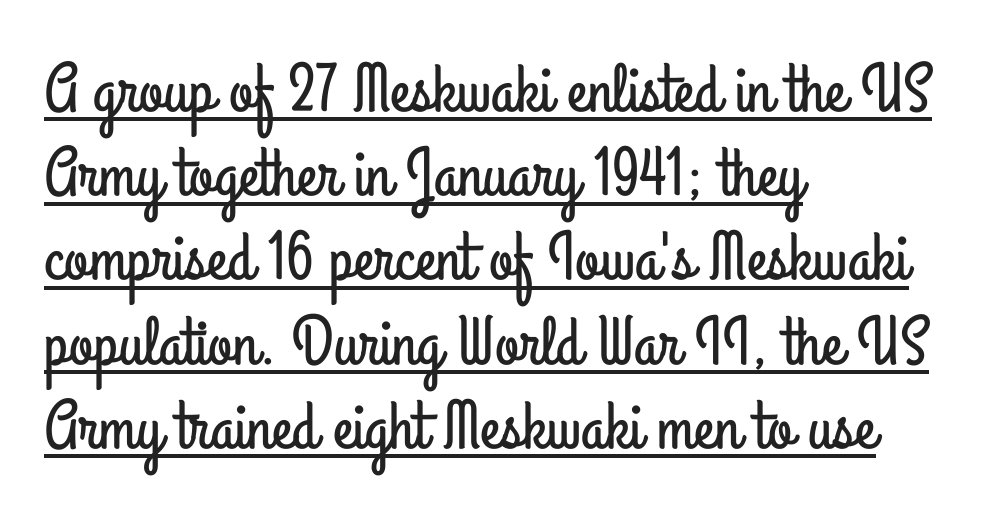
The image shows 69 px condensed sans-serif type, upright; set left-aligned, line spacing 1.22x, normal letter spacing, underlined; low stroke contrast and a small x-height.
